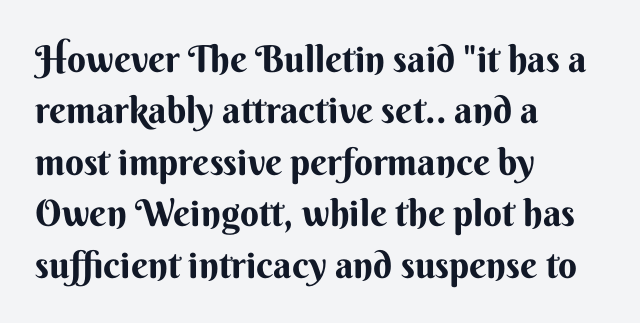
{"serif": "no", "italic": "no", "bold": "yes", "weight": "bold", "width": "normal", "stroke_contrast": "medium", "x_height": "small", "monospaced": "no", "underline": "no", "align": "left", "line_spacing": "normal", "line_spacing_ratio": 1.39, "letter_spacing": "normal", "letter_spacing_em": 0.0, "glyph_px": 37}
